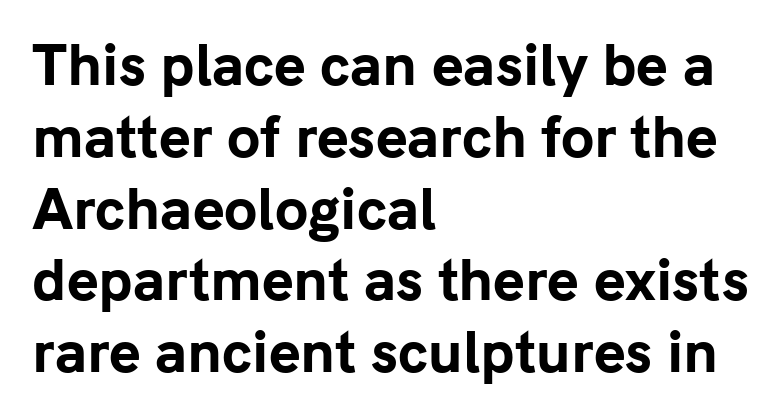
{"serif": "no", "italic": "no", "bold": "yes", "weight": "bold", "width": "normal", "stroke_contrast": "low", "x_height": "medium", "monospaced": "no", "underline": "no", "align": "left", "line_spacing": "normal", "line_spacing_ratio": 1.33, "letter_spacing": "normal", "letter_spacing_em": 0.0, "glyph_px": 54}
